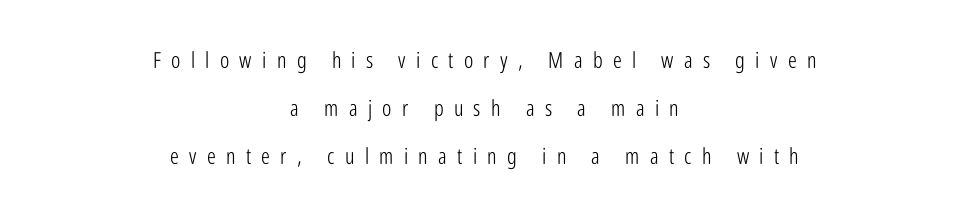
Q: Is the text bold? A: No.
Q: Is the text italic (slanted)? A: No, it is upright.
Q: Is the text underlined? A: No.
Q: How is the paragraph aligned? A: Centered.
Q: Is the spacing between letters normal or unusually wide? A: Unusually wide.
Q: Is the spacing between lines tight, normal or loose? A: Loose.
